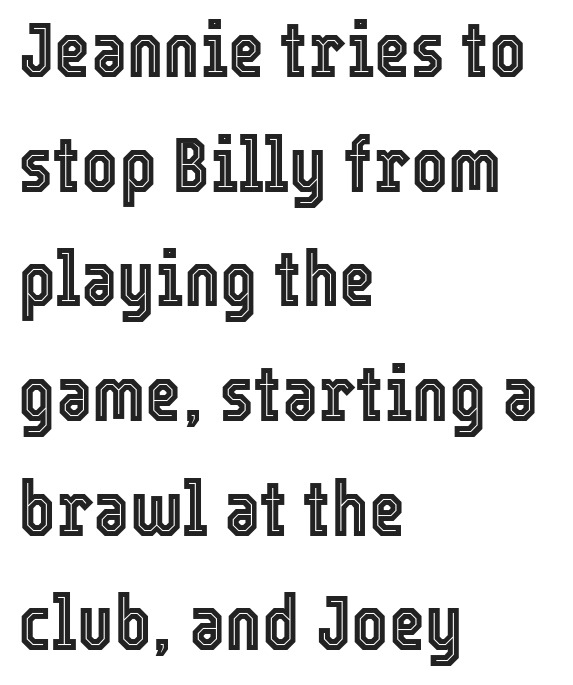
Q: Is the text italic (slanted)? A: No, it is upright.
Q: Is the text underlined? A: No.
Q: How is the paragraph aligned? A: Left-aligned.
Q: Is the spacing between letters normal or unusually wide? A: Normal.
Q: Is the spacing between lines tight, normal or loose? A: Normal.
Q: Width (condensed, normal, or wide)? A: Condensed.
Q: x-height? A: Medium.
Q: Monospaced? A: No.
